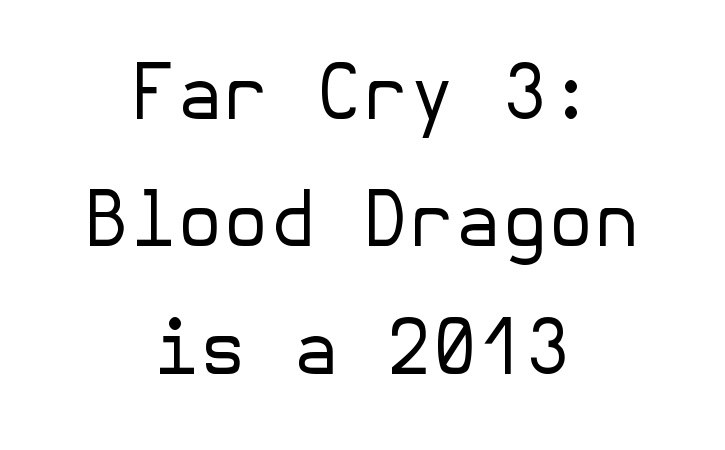
Q: Is the text bold? A: No.
Q: Is the text italic (slanted)? A: No, it is upright.
Q: Is the typeface a serif or a sans-serif typeface? A: Sans-serif.
Q: Is the text underlined? A: No.
Q: How is the paragraph aligned? A: Centered.
Q: Is the spacing between letters normal or unusually wide? A: Normal.
Q: Is the spacing between lines tight, normal or loose? A: Normal.
Q: Width (condensed, normal, or wide)? A: Normal.
Q: Stroke contrast? A: Low.
Q: x-height? A: Medium.
